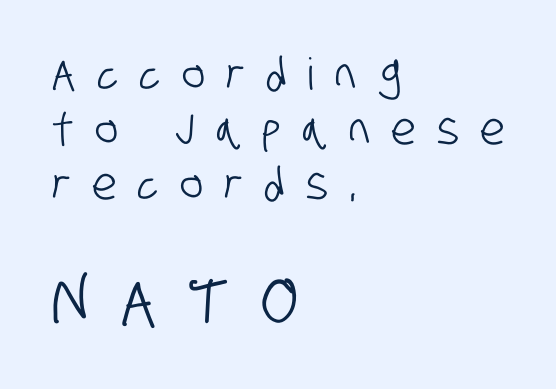
Honestly, there is no underline to notice here at all. These lines are composed in type without serifs. A typesetter would call this leading conventional body-copy spacing. Character size in the trailing block exceeds that of the leading block.
